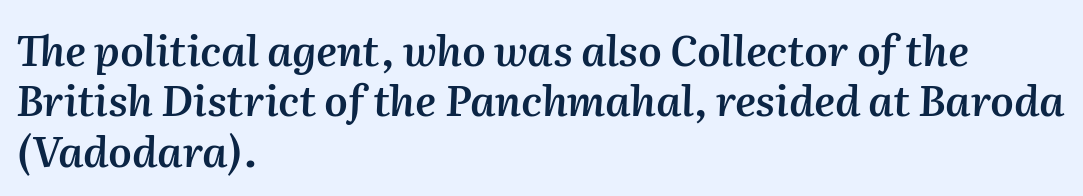
Reading down the block, your eye returns to a fixed left position each line. As a designer I'd log this as weight 600, semibold. Anything drawn beneath the words? Only blank space. Between one letter and the next there's only the usual sliver of space. Characters are canted at an angle relative to the baseline's perpendicular. The face used here is proportionally spaced, like ordinary book or web type.
